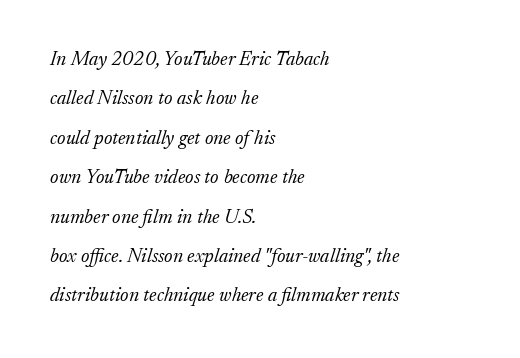
Weight: regular or lighter. A bare baseline throughout the passage. The lines are quadded left. Glyph-to-glyph distance matches everyday printed text. Would a proofreader flag this as italicized? Yes.
